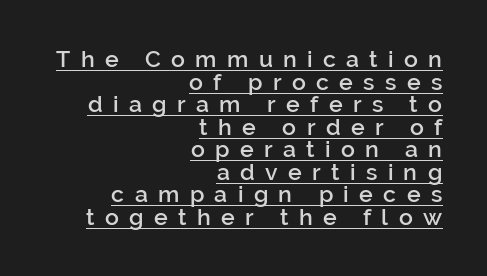
{"italic": "no", "bold": "semi", "underline": "yes", "align": "right", "line_spacing": "tight", "line_spacing_ratio": 0.98, "letter_spacing": "wide", "letter_spacing_em": 0.45, "glyph_px": 23}
